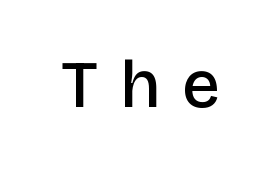
Italic? Not at all — the glyphs are vertical. The letters advance in unequal steps, a hallmark of proportional type. The face used here is rendered with a markedly widened letterfit. On the weight axis this lands at semibold, roughly 600. You can tell from the bare stems that sans-serif type was used.
